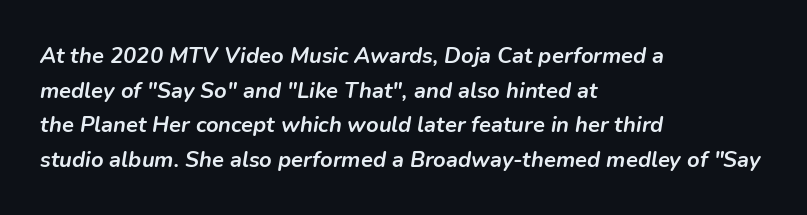
Q: Is the text bold? A: Yes.
Q: Is the text italic (slanted)? A: Yes, it leans right by about 9 degrees.
Q: Is the text underlined? A: No.
Q: How is the paragraph aligned? A: Left-aligned.
Q: Is the spacing between letters normal or unusually wide? A: Normal.
Q: Is the spacing between lines tight, normal or loose? A: Normal.
